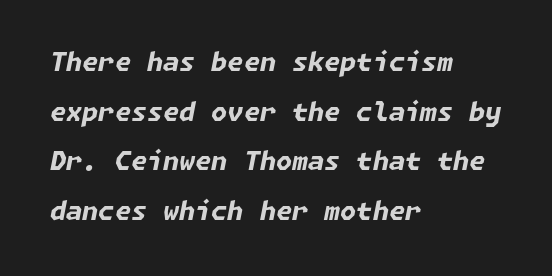
The image shows 26 px bold type, italic (leaning right); set left-aligned, loose line spacing (1.91x), normal letter spacing, not underlined.
